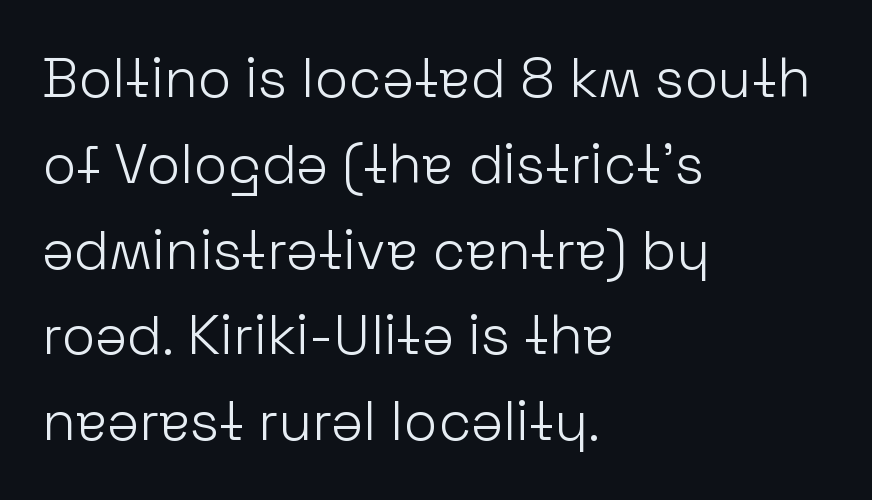
Does extra space separate the letters? No, they use regular spacing. Line spacing here is normal. A student would call this left alignment; a typographer would say flush left, rag right. The letters advance in unequal steps, a hallmark of proportional type. Rendered with straight, roman letterforms.
